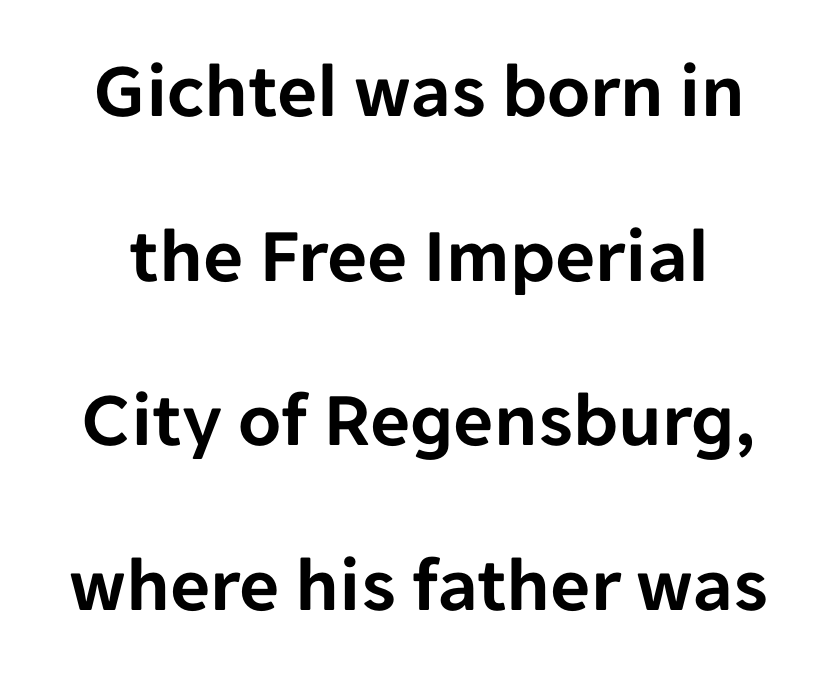
{"serif": "no", "italic": "no", "width": "normal", "stroke_contrast": "low", "x_height": "medium", "monospaced": "no", "underline": "no", "line_spacing": "loose", "line_spacing_ratio": 2.11, "letter_spacing": "normal", "letter_spacing_em": 0.0, "glyph_px": 78}
